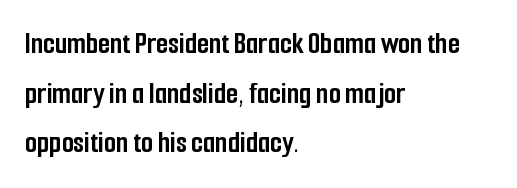
A clean baseline with only descenders dipping below it. Serifs: no, the terminals of the letterforms are clean. In terms of leading, this rendering sits right in the middle. The type is set solid horizontally, with unmodified tracking. Strokes here are thick enough to call this a true bold. Think of a printed novel: that variable character pitch is what you see here.
